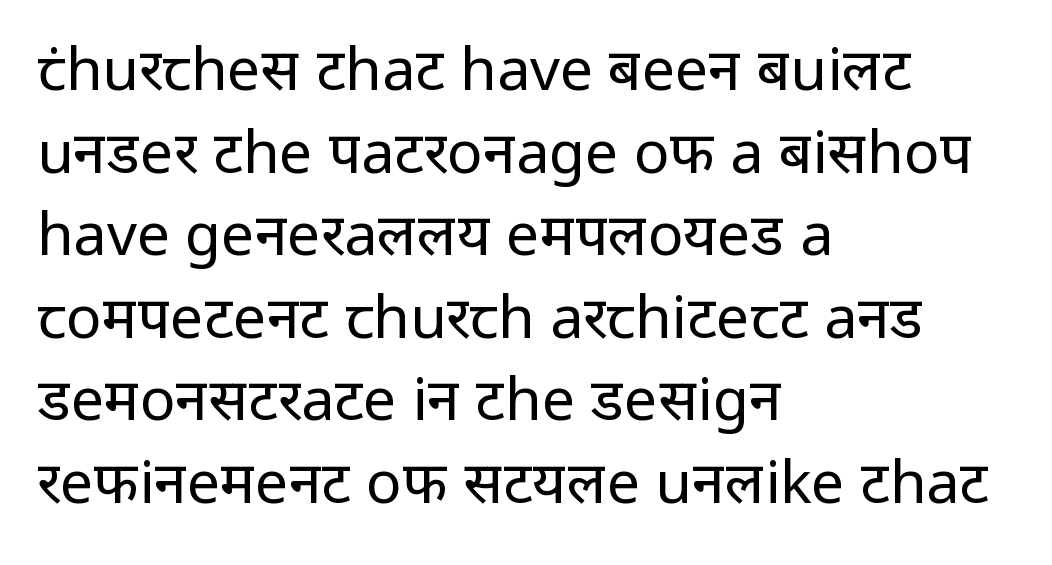
The image shows 59 px regular-weight sans-serif type, upright; set left-aligned, normal line spacing (1.4x), normal letter spacing, not underlined; low stroke contrast and a medium x-height.
